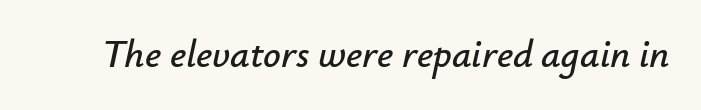
Q: Is the text italic (slanted)? A: Yes, it leans right by about 12 degrees.
Q: Is the text underlined? A: No.
Q: Is the spacing between letters normal or unusually wide? A: Normal.
Q: Width (condensed, normal, or wide)? A: Normal.
Q: Stroke contrast? A: Low.
Q: x-height? A: Small.
Q: Monospaced? A: No.
